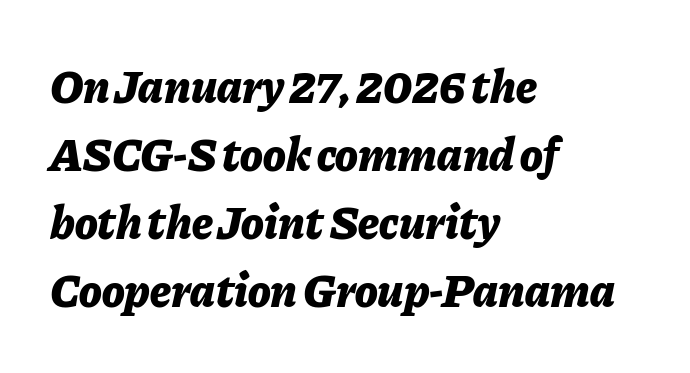
Q: Is the text bold? A: Yes.
Q: Is the text italic (slanted)? A: Yes, it leans right by about 11 degrees.
Q: Is the text underlined? A: No.
Q: How is the paragraph aligned? A: Left-aligned.
Q: Is the spacing between letters normal or unusually wide? A: Normal.
Q: Is the spacing between lines tight, normal or loose? A: Normal.
Q: Width (condensed, normal, or wide)? A: Normal.
Q: Stroke contrast? A: Low.
Q: x-height? A: Medium.
Q: Monospaced? A: No.
